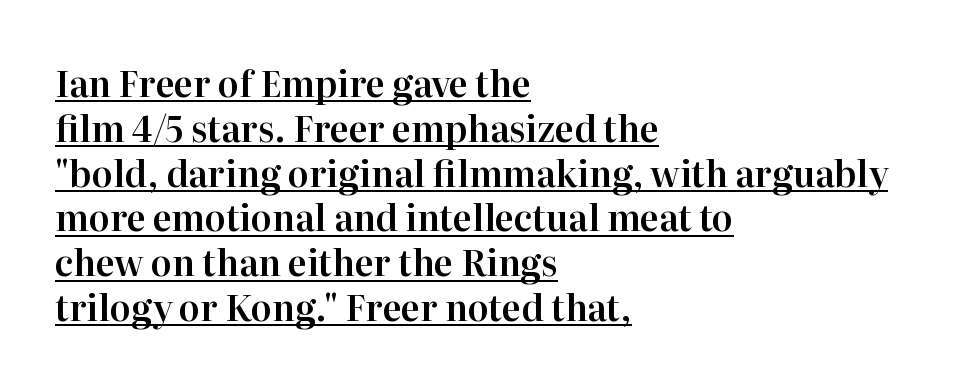
{"serif": "yes", "italic": "no", "width": "normal", "stroke_contrast": "high", "x_height": "medium", "monospaced": "no", "underline": "yes", "align": "left", "line_spacing": "normal", "line_spacing_ratio": 1.28, "letter_spacing": "normal", "letter_spacing_em": 0.0, "glyph_px": 35}
